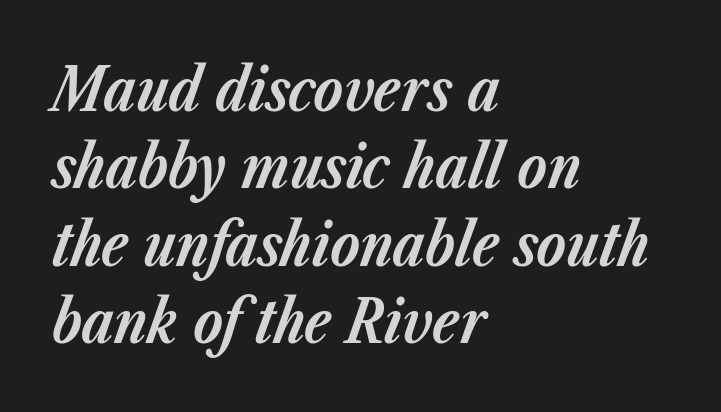
The image shows 60 px bold type, italic (leaning right); set left-aligned, normal line spacing (1.29x), normal letter spacing, not underlined; low stroke contrast and a medium x-height.
